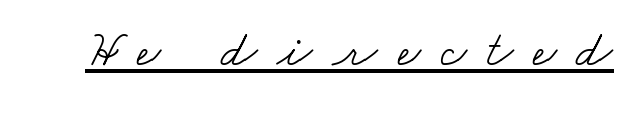
This sample has the flowing, uneven cadence of proportional lettering. The font is comparable to plain body text, perhaps lighter. Unlike a clean sans, this face finishes its strokes with serifs. Characters follow at a spacing far wider than the type designer built in. These characters rest on top of a visible drawn line.
